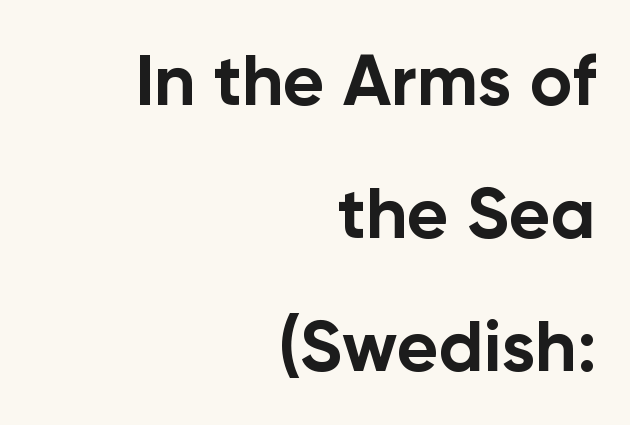
The rendering uses a bold face; every stroke is thick and dark. Underlining? Definitely not there. In terms of letterform style, serifs are entirely absent. This sample has the flowing, uneven cadence of proportional lettering. Each word holds together tightly as a unit, with standard inter-letter gaps. The compositor pushed each line to the right boundary.
